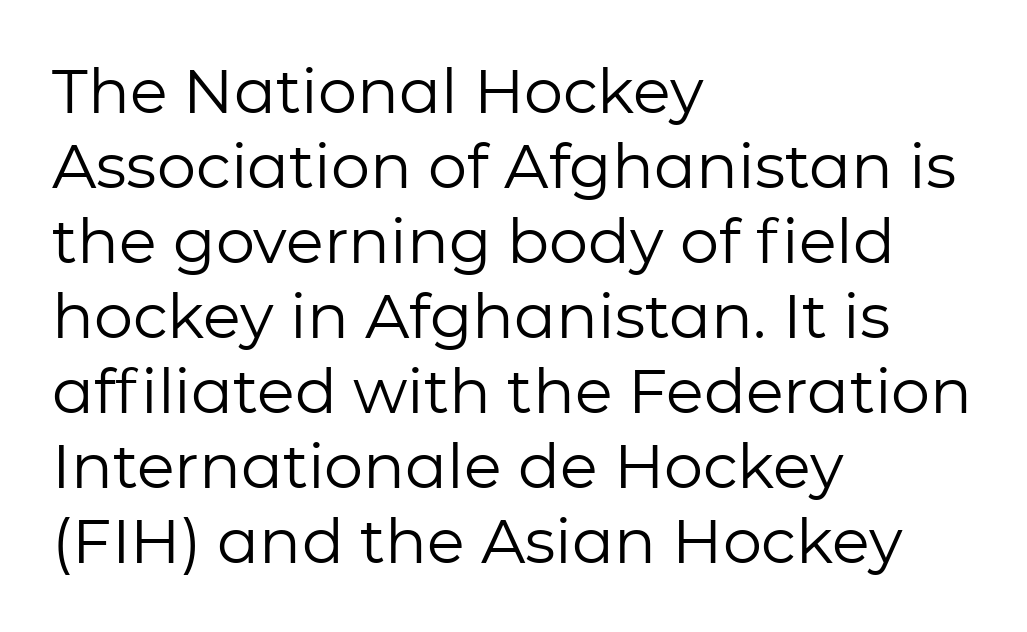
Vertical strokes here are truly vertical. The face used here is proportionally spaced, like ordinary book or web type. Characters follow at the spacing the type designer built in. This sample uses a sans-serif face.
